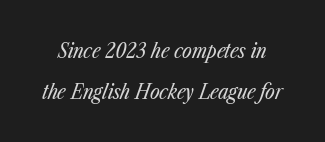
{"italic": "yes", "lean": "right", "slant_degrees": 23, "bold": "no", "underline": "no", "line_spacing": "loose", "line_spacing_ratio": 1.95, "letter_spacing": "normal", "letter_spacing_em": 0.0, "glyph_px": 21}
